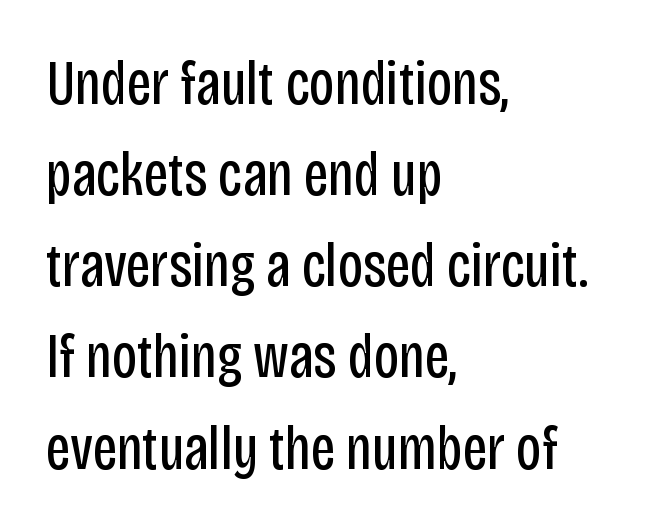
In terms of leading, this rendering sits right in the middle. The passage shown is typed in a proportional face where columns would drift. No feet cap the strokes, marking this as sans-serif type. Unbolded letterforms with no extra heft. Just letters on the line, the space beneath them empty. Italic: no, the glyphs are upright roman.
